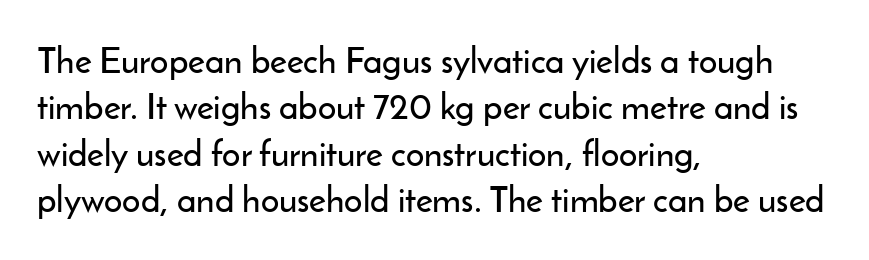
Q: Is the text italic (slanted)? A: No, it is upright.
Q: Is the typeface a serif or a sans-serif typeface? A: Sans-serif.
Q: Is the text underlined? A: No.
Q: How is the paragraph aligned? A: Left-aligned.
Q: Is the spacing between letters normal or unusually wide? A: Normal.
Q: Is the spacing between lines tight, normal or loose? A: Normal.
Q: Width (condensed, normal, or wide)? A: Normal.
Q: Stroke contrast? A: Low.
Q: x-height? A: Small.
Q: Monospaced? A: No.
